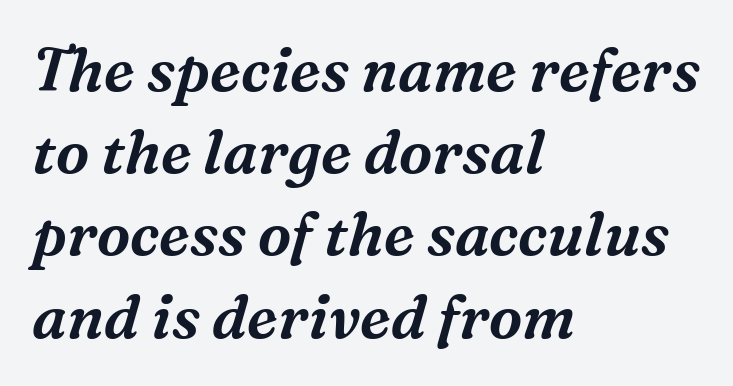
The image shows 60 px serif type, italic (leaning right); set left-aligned, normal line spacing (1.37x), normal letter spacing, not underlined; medium stroke contrast and a medium x-height.
